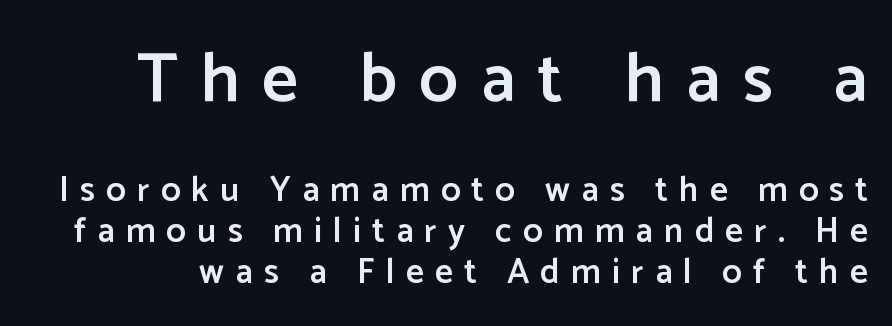
The image shows 70 px semibold sans-serif type, upright; set line spacing 1.17x, unusually wide letter spacing (+0.32 em), not underlined; the first (top) block is 2.0x larger; low stroke contrast and a medium x-height.
